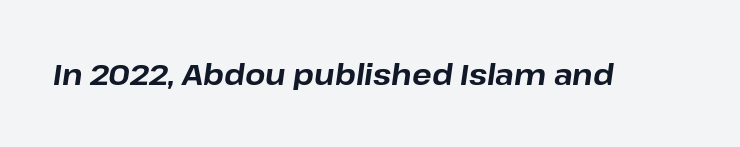
The image shows 29 px bold type, italic (leaning right); set normal letter spacing, not underlined; low stroke contrast and a medium x-height.
